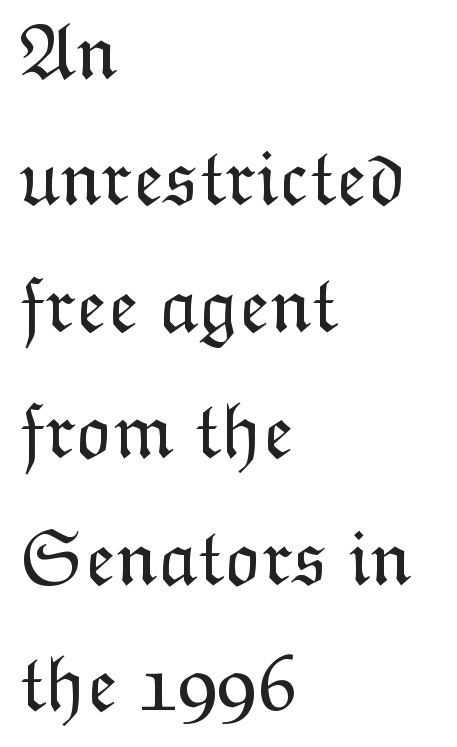
The image shows 79 px light type, upright; set left-aligned, normal line spacing (1.6x), normal letter spacing, not underlined; low stroke contrast and a medium x-height.
